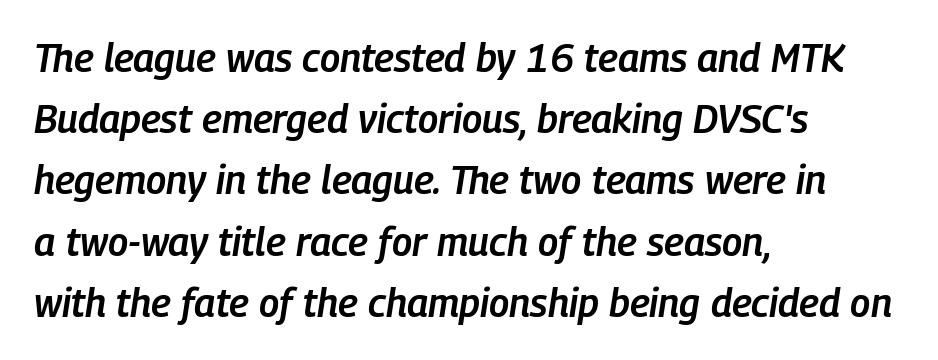
The image shows 39 px semibold, condensed type, italic (leaning right); set left-aligned, normal line spacing (1.57x), normal letter spacing, not underlined; low stroke contrast and a medium x-height.
